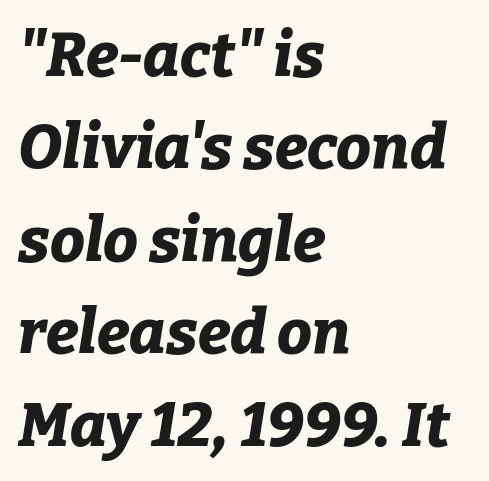
{"italic": "yes", "lean": "right", "slant_degrees": 9, "bold": "yes", "weight": "bold", "width": "normal", "stroke_contrast": "low", "x_height": "medium", "monospaced": "no", "underline": "no", "align": "left", "line_spacing": "normal", "line_spacing_ratio": 1.49, "letter_spacing": "normal", "letter_spacing_em": 0.0, "glyph_px": 62}
